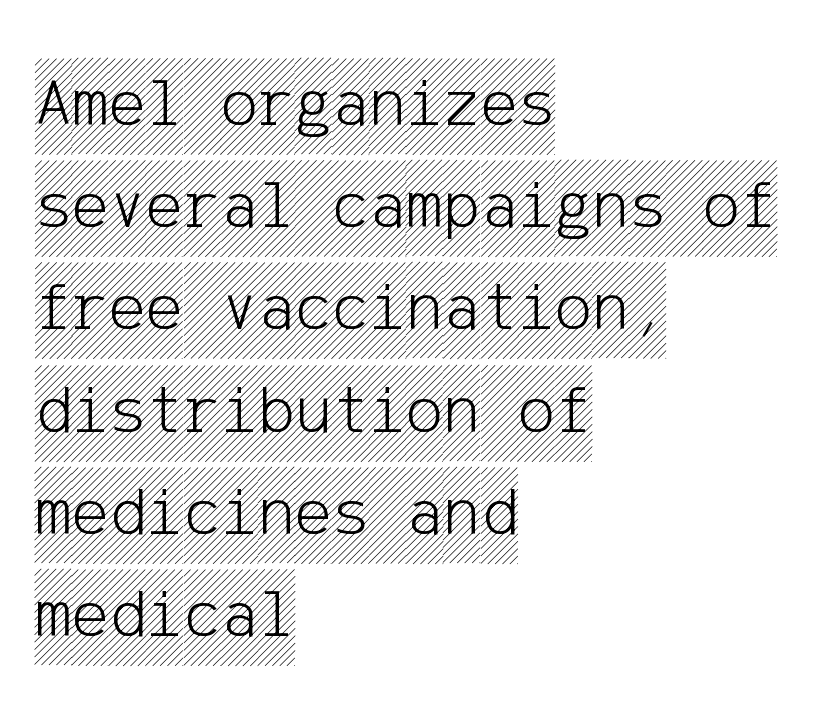
{"italic": "no", "width": "condensed", "x_height": "large", "underline": "no", "align": "left", "line_spacing": "normal", "line_spacing_ratio": 1.46, "letter_spacing": "normal", "letter_spacing_em": 0.0, "glyph_px": 70}
